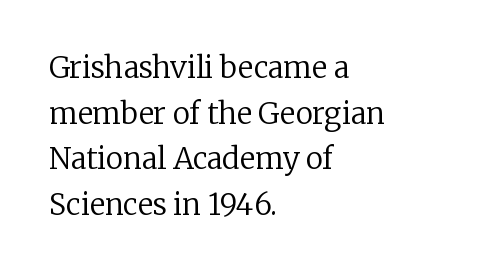
Q: Is the text bold? A: No.
Q: Is the text italic (slanted)? A: No, it is upright.
Q: Is the typeface a serif or a sans-serif typeface? A: Serif.
Q: Is the text underlined? A: No.
Q: How is the paragraph aligned? A: Left-aligned.
Q: Is the spacing between letters normal or unusually wide? A: Normal.
Q: Is the spacing between lines tight, normal or loose? A: Normal.
Q: Width (condensed, normal, or wide)? A: Normal.
Q: Stroke contrast? A: Low.
Q: x-height? A: Medium.
Q: Monospaced? A: No.
